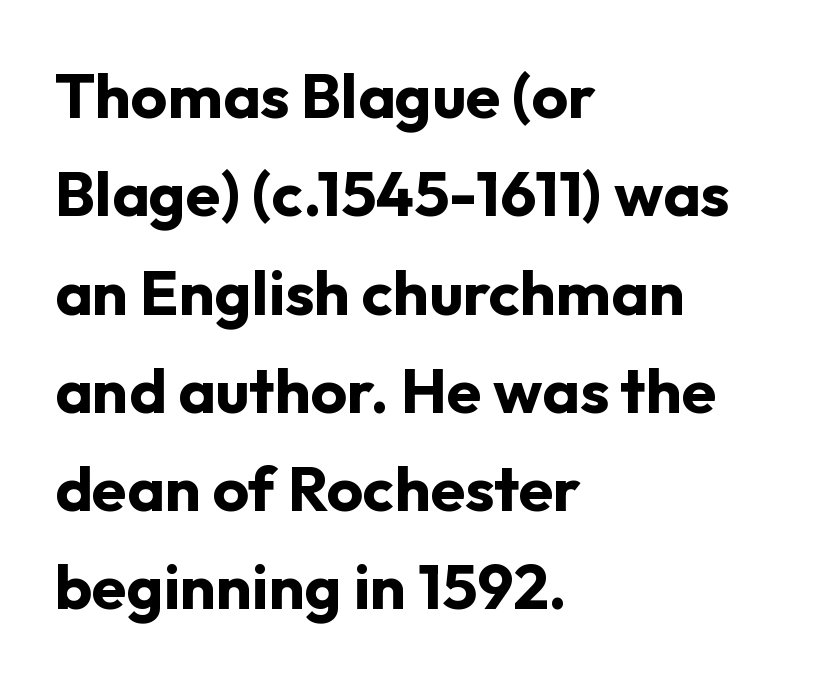
{"serif": "no", "italic": "no", "bold": "yes", "weight": "bold", "width": "normal", "stroke_contrast": "low", "x_height": "medium", "monospaced": "no", "underline": "no", "align": "left", "line_spacing": "normal", "line_spacing_ratio": 1.56, "letter_spacing": "normal", "letter_spacing_em": 0.0, "glyph_px": 63}
